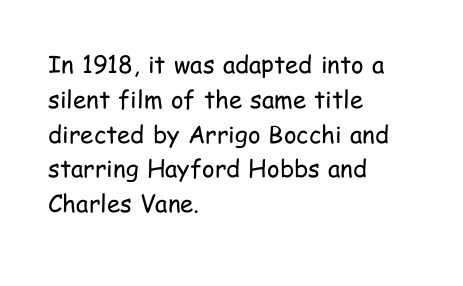
Q: Is the text bold? A: No.
Q: Is the text italic (slanted)? A: No, it is upright.
Q: Is the text underlined? A: No.
Q: How is the paragraph aligned? A: Left-aligned.
Q: Is the spacing between letters normal or unusually wide? A: Normal.
Q: Is the spacing between lines tight, normal or loose? A: Normal.
